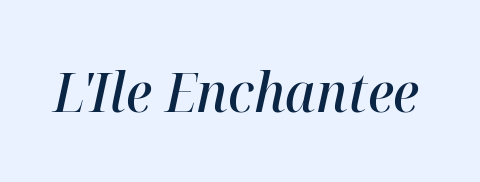
{"italic": "yes", "lean": "right", "slant_degrees": 12, "bold": "semi", "weight": "semibold", "width": "normal", "stroke_contrast": "high", "x_height": "medium", "monospaced": "no", "underline": "no", "letter_spacing": "normal", "letter_spacing_em": 0.0, "glyph_px": 55}
